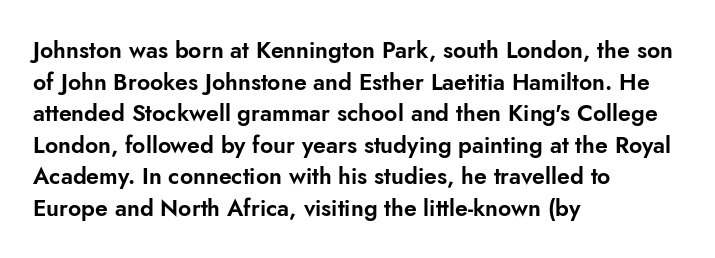
The image shows 23 px text type, upright; set left-aligned, normal line spacing (1.37x), normal letter spacing, not underlined.
